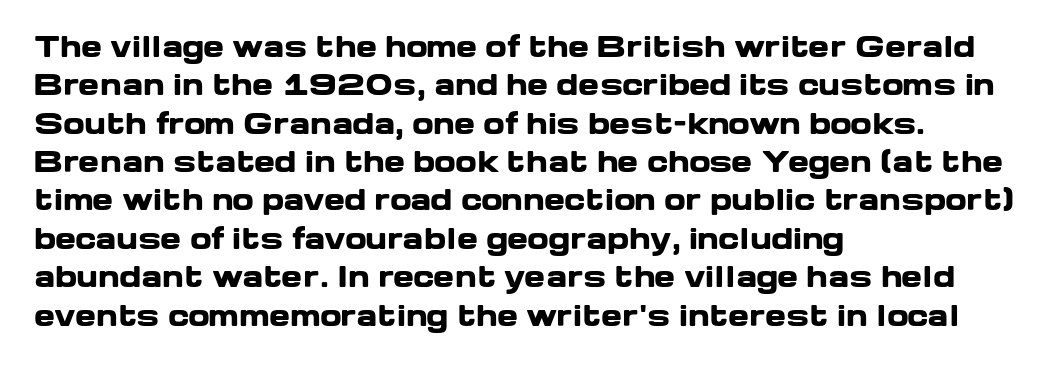
Q: Is the text bold? A: Yes.
Q: Is the text italic (slanted)? A: No, it is upright.
Q: Is the typeface a serif or a sans-serif typeface? A: Sans-serif.
Q: Is the text underlined? A: No.
Q: How is the paragraph aligned? A: Left-aligned.
Q: Is the spacing between letters normal or unusually wide? A: Normal.
Q: Is the spacing between lines tight, normal or loose? A: Normal.
Q: Width (condensed, normal, or wide)? A: Wide.
Q: Stroke contrast? A: Low.
Q: x-height? A: Medium.
Q: Monospaced? A: No.
